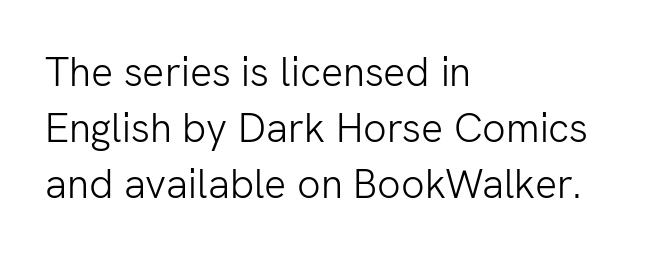
Q: Is the text bold? A: No.
Q: Is the text italic (slanted)? A: No, it is upright.
Q: Is the typeface a serif or a sans-serif typeface? A: Sans-serif.
Q: Is the text underlined? A: No.
Q: How is the paragraph aligned? A: Left-aligned.
Q: Is the spacing between letters normal or unusually wide? A: Normal.
Q: Is the spacing between lines tight, normal or loose? A: Normal.
Q: Width (condensed, normal, or wide)? A: Normal.
Q: Stroke contrast? A: Low.
Q: x-height? A: Medium.
Q: Monospaced? A: No.
